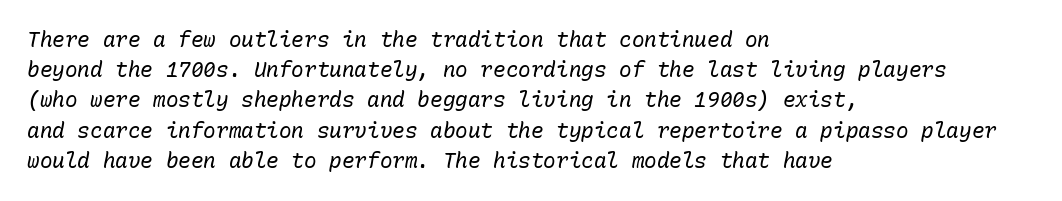
The image shows 21 px text type, italic (leaning right); set left-aligned, normal line spacing (1.44x), normal letter spacing, not underlined.
